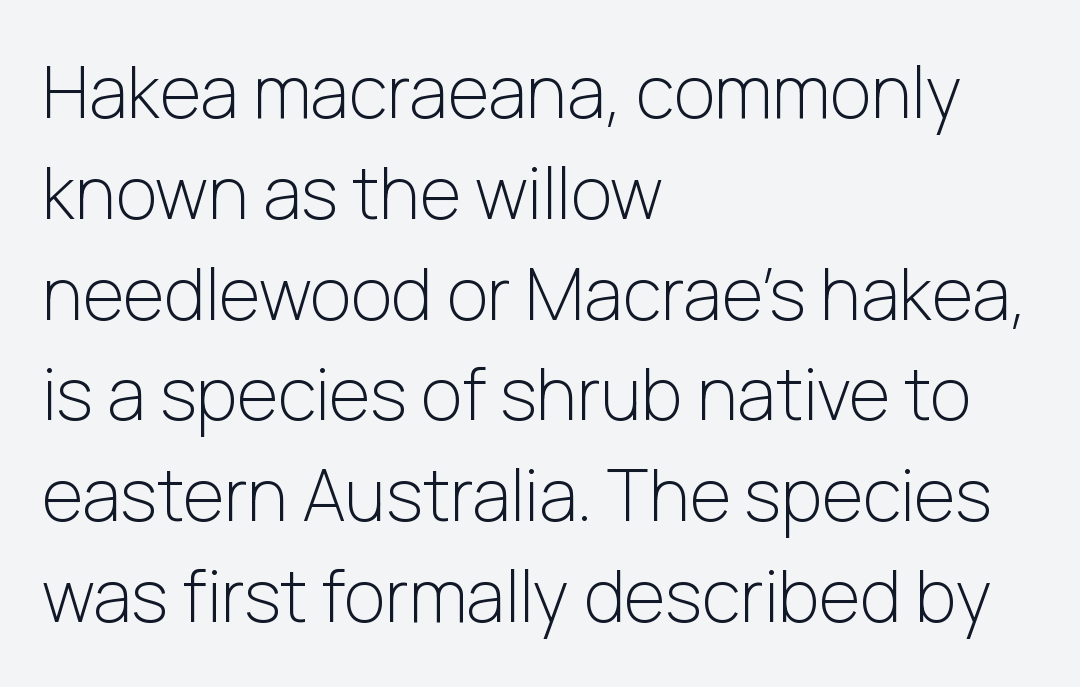
{"serif": "no", "italic": "no", "bold": "no", "weight": "light", "width": "normal", "stroke_contrast": "low", "x_height": "medium", "monospaced": "no", "underline": "no", "align": "left", "line_spacing": "normal", "line_spacing_ratio": 1.42, "letter_spacing": "normal", "letter_spacing_em": 0.0, "glyph_px": 71}
